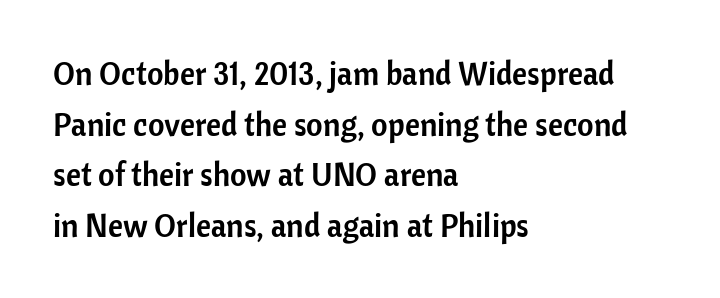
{"serif": "no", "italic": "no", "width": "normal", "stroke_contrast": "low", "x_height": "medium", "monospaced": "no", "underline": "no", "align": "left", "line_spacing": "normal", "line_spacing_ratio": 1.58, "letter_spacing": "normal", "letter_spacing_em": 0.0, "glyph_px": 32}
